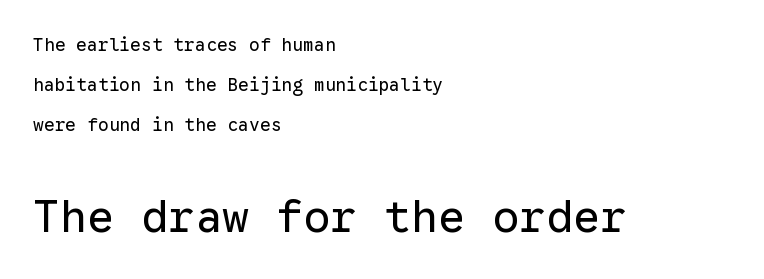
Honestly, there is no underline to notice here at all. Posture: vertical. In terms of letterspacing, this is plain default setting. Small over large — that's the arrangement of the two blocks here. Leading is clearly above the norm, producing a sparse column. Regarding serifs, this sample does without them.
